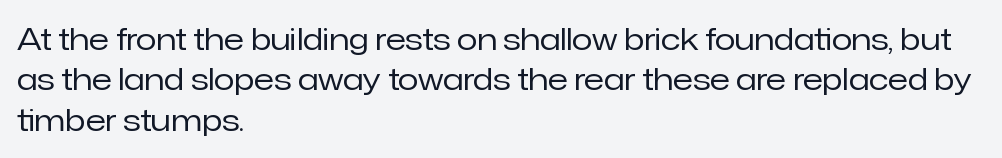
The image shows 30 px regular-weight sans-serif type, upright; set left-aligned, normal line spacing (1.35x), normal letter spacing, not underlined; low stroke contrast and a medium x-height.
